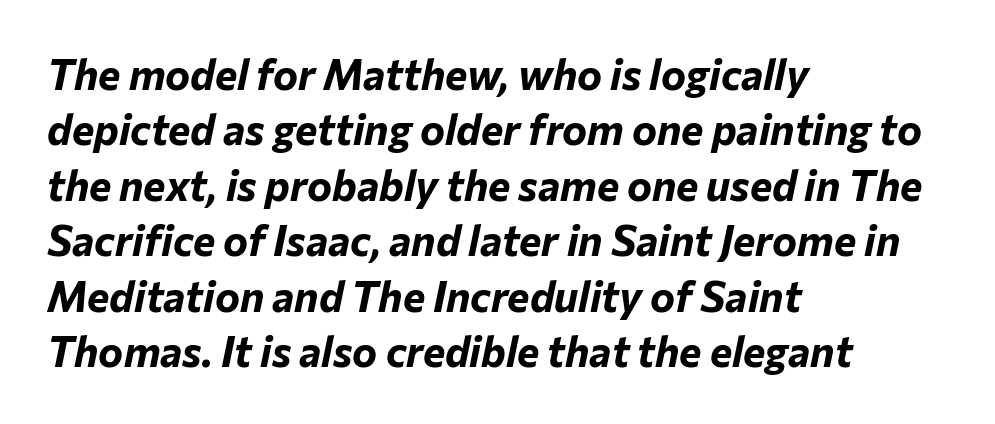
Q: Is the text bold? A: Yes.
Q: Is the text italic (slanted)? A: Yes, it leans right by about 12 degrees.
Q: Is the text underlined? A: No.
Q: How is the paragraph aligned? A: Left-aligned.
Q: Is the spacing between letters normal or unusually wide? A: Normal.
Q: Is the spacing between lines tight, normal or loose? A: Normal.
Q: Width (condensed, normal, or wide)? A: Normal.
Q: Stroke contrast? A: Low.
Q: x-height? A: Medium.
Q: Monospaced? A: No.
